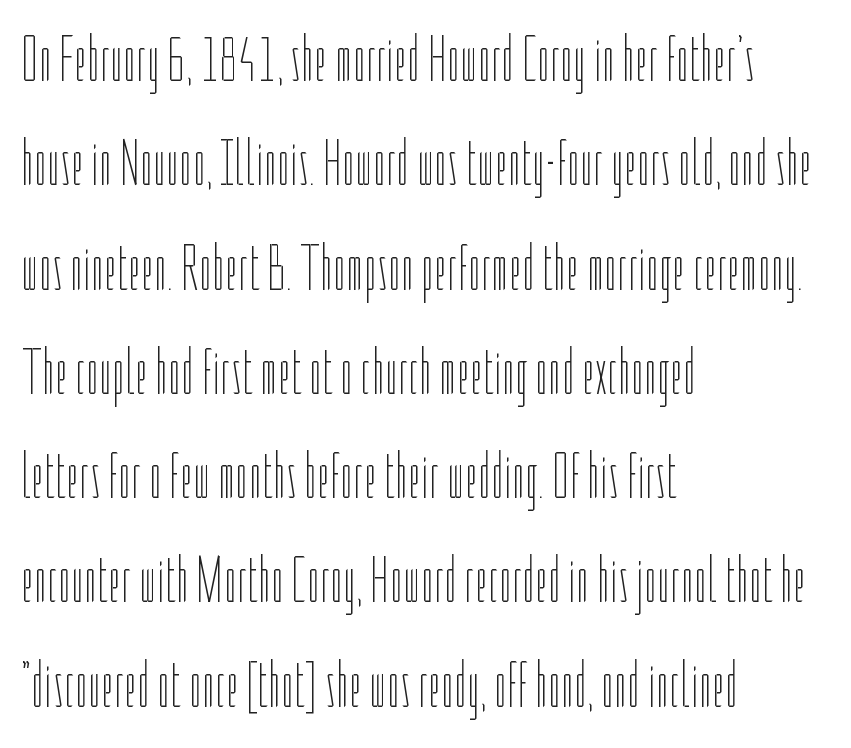
The image shows 66 px thin, condensed type, upright; set left-aligned, normal line spacing (1.58x), normal letter spacing, not underlined; low stroke contrast and a medium x-height.
